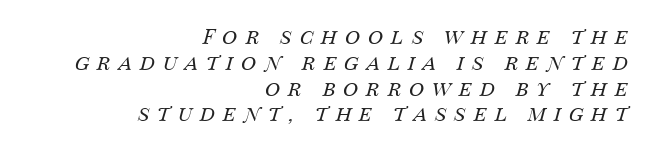
{"italic": "yes", "lean": "right", "slant_degrees": 14, "bold": "no", "underline": "no", "align": "right", "line_spacing_ratio": 1.23, "letter_spacing": "wide", "letter_spacing_em": 0.37, "glyph_px": 21}
